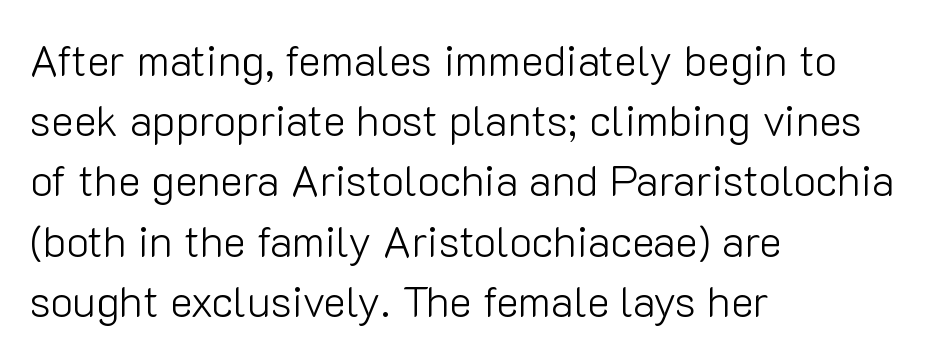
The image shows 43 px light sans-serif type, upright; set left-aligned, normal line spacing (1.4x), normal letter spacing, not underlined; low stroke contrast and a medium x-height.
